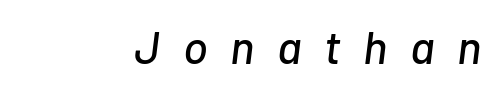
The image shows 46 px text type, italic (leaning right); set right-aligned, unusually wide letter spacing (+0.49 em), not underlined; low stroke contrast and a medium x-height.
